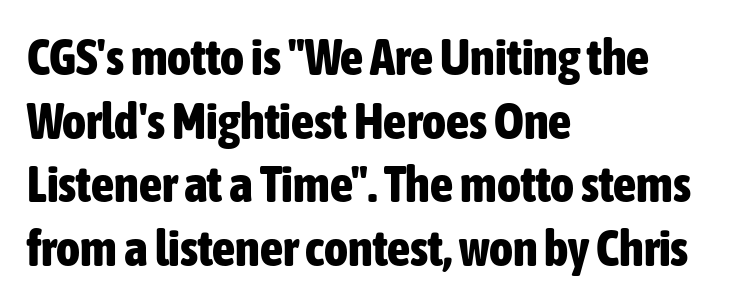
Q: Is the text bold? A: Yes.
Q: Is the text italic (slanted)? A: No, it is upright.
Q: Is the typeface a serif or a sans-serif typeface? A: Sans-serif.
Q: Is the text underlined? A: No.
Q: How is the paragraph aligned? A: Left-aligned.
Q: Is the spacing between letters normal or unusually wide? A: Normal.
Q: Is the spacing between lines tight, normal or loose? A: Normal.
Q: Width (condensed, normal, or wide)? A: Condensed.
Q: Stroke contrast? A: Low.
Q: x-height? A: Medium.
Q: Monospaced? A: No.
